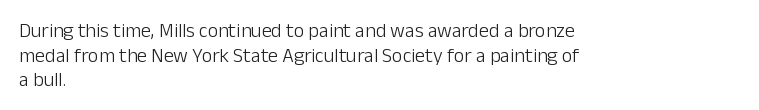
The image shows 20 px text type, upright; set left-aligned, line spacing 1.23x, normal letter spacing, not underlined.
